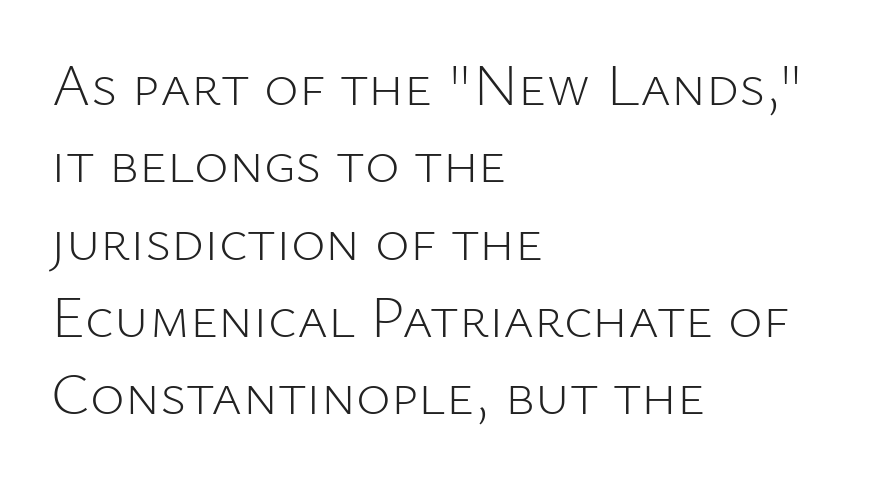
{"serif": "no", "italic": "no", "bold": "no", "weight": "light", "width": "normal", "stroke_contrast": "low", "x_height": "medium", "monospaced": "no", "underline": "no", "align": "left", "line_spacing": "normal", "line_spacing_ratio": 1.31, "letter_spacing": "normal", "letter_spacing_em": 0.0, "glyph_px": 59}
